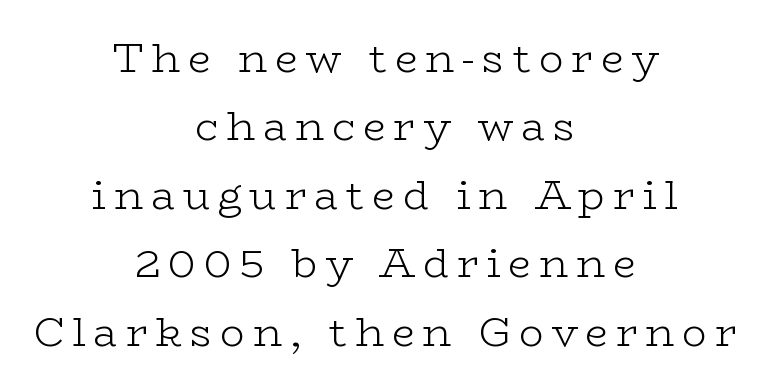
{"serif": "yes", "italic": "no", "bold": "no", "weight": "light", "width": "wide", "stroke_contrast": "low", "x_height": "medium", "monospaced": "no", "underline": "no", "align": "center", "line_spacing": "normal", "line_spacing_ratio": 1.67, "glyph_px": 41}
